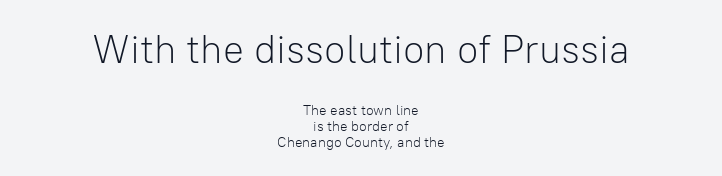
The face used here is proportionally spaced, like ordinary book or web type. Closely set lines give the paragraph a compact silhouette. Layout note: lines centered. The letters sit at their default tracking, neither squeezed nor spread.
